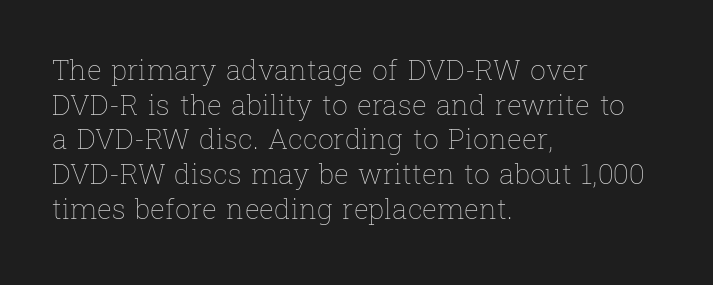
{"italic": "no", "bold": "no", "weight": "thin", "width": "normal", "stroke_contrast": "low", "x_height": "medium", "monospaced": "no", "underline": "no", "align": "left", "line_spacing_ratio": 1.24, "letter_spacing": "normal", "letter_spacing_em": 0.0, "glyph_px": 28}
